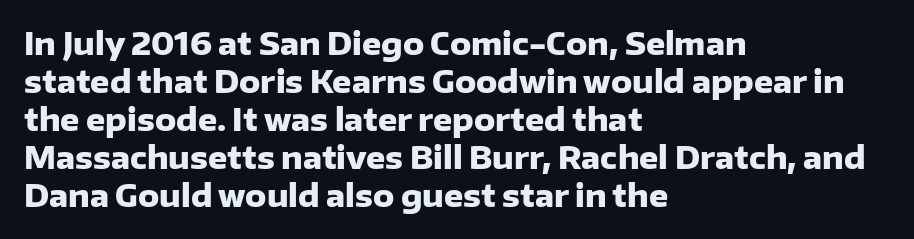
{"serif": "no", "italic": "no", "bold": "yes", "weight": "heavy", "width": "normal", "stroke_contrast": "low", "x_height": "medium", "monospaced": "no", "underline": "no", "align": "left", "line_spacing": "normal", "line_spacing_ratio": 1.27, "letter_spacing": "normal", "letter_spacing_em": 0.0, "glyph_px": 30}
